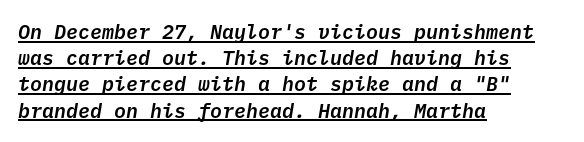
Underline: present. Does the copy run flush right? No — it runs flush left. This block has exactly the height ordinary leading produces. There's an unmistakable incline to the writing here. Default kerning and tracking; the words read as compact shapes.
